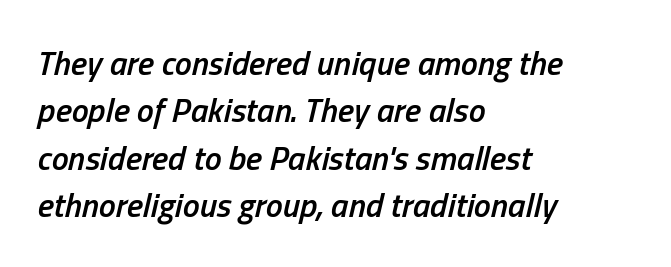
The image shows 34 px semibold, condensed type, italic (leaning right); set left-aligned, normal line spacing (1.39x), normal letter spacing, not underlined; low stroke contrast and a medium x-height.
